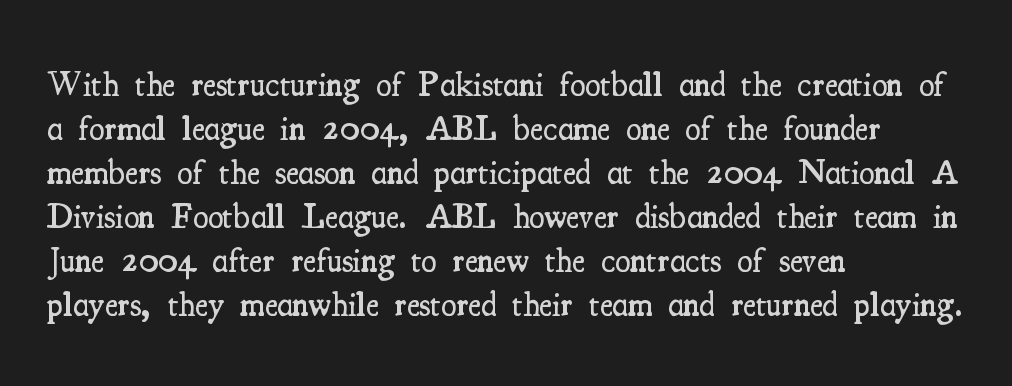
{"serif": "yes", "italic": "no", "bold": "semi", "weight": "semibold", "width": "condensed", "stroke_contrast": "medium", "x_height": "small", "monospaced": "no", "underline": "no", "align": "left", "line_spacing": "normal", "line_spacing_ratio": 1.26, "letter_spacing": "normal", "letter_spacing_em": 0.0, "glyph_px": 35}
